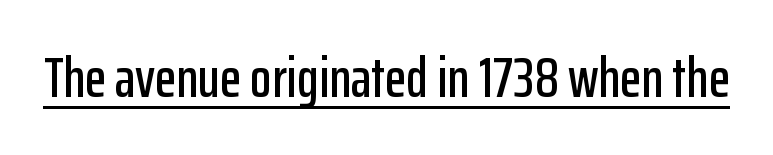
{"serif": "no", "italic": "no", "width": "condensed", "stroke_contrast": "low", "x_height": "medium", "monospaced": "no", "underline": "yes", "letter_spacing": "normal", "letter_spacing_em": 0.0, "glyph_px": 56}
